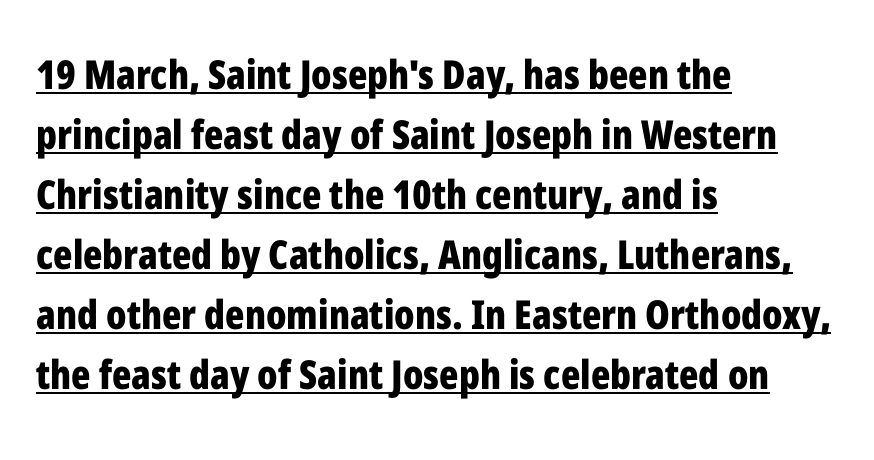
Look at the stroke-to-counter ratio: heavy, a bold. A typesetter would call this zero additional tracking. The type family on display is of the sans-serif kind. One glance says typical: line gaps are just what's usual. A classic flush-left, rag-right setting is used for this passage.
